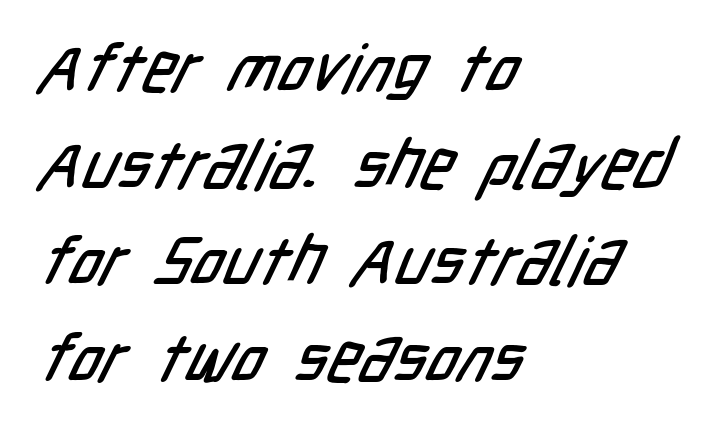
{"serif": "no", "width": "condensed", "stroke_contrast": "low", "x_height": "medium", "monospaced": "no", "underline": "no", "align": "left", "line_spacing": "normal", "line_spacing_ratio": 1.42, "letter_spacing": "normal", "letter_spacing_em": 0.0, "glyph_px": 68}
